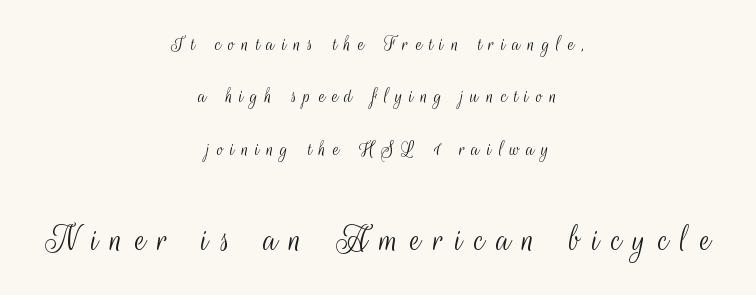
Q: Is the text bold? A: No.
Q: Is the text italic (slanted)? A: Yes.
Q: Is the typeface a serif or a sans-serif typeface? A: Sans-serif.
Q: Is the text underlined? A: No.
Q: How is the paragraph aligned? A: Centered.
Q: Is the spacing between letters normal or unusually wide? A: Unusually wide.
Q: Is the spacing between lines tight, normal or loose? A: Loose.
Q: Which block of text is set in a larger size, the first (top) or the second (bottom)? A: The second (bottom) one.
Q: Width (condensed, normal, or wide)? A: Condensed.
Q: Stroke contrast? A: Medium.
Q: x-height? A: Small.
Q: Monospaced? A: No.
